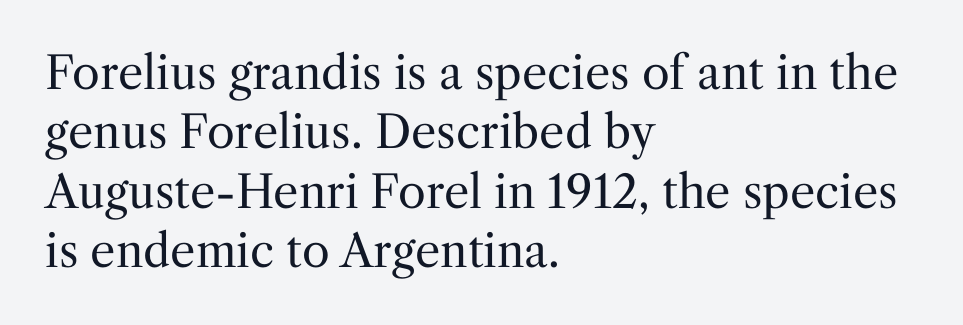
Compared with a centered layout, this one pins lines to the left instead. Posture: straight, roman, zero tilt. A clean baseline with only descenders dipping below it. Each word holds together tightly as a unit, with standard inter-letter gaps. The weight would be labelled regular, book, light, or lighter still. Look at the bottom of the vertical strokes: they flare into serifs here.
